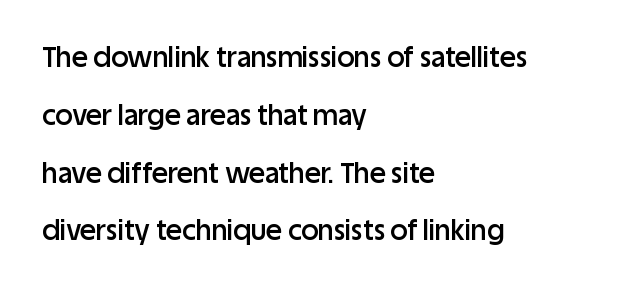
The image shows 27 px text type, upright; set left-aligned, loose line spacing (2.14x), normal letter spacing, not underlined.
